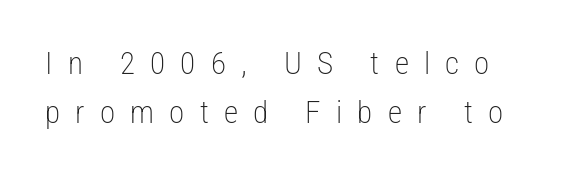
The image shows 31 px light, condensed sans-serif type, upright; set normal line spacing (1.59x), unusually wide letter spacing (+0.49 em), not underlined; low stroke contrast and a medium x-height.
